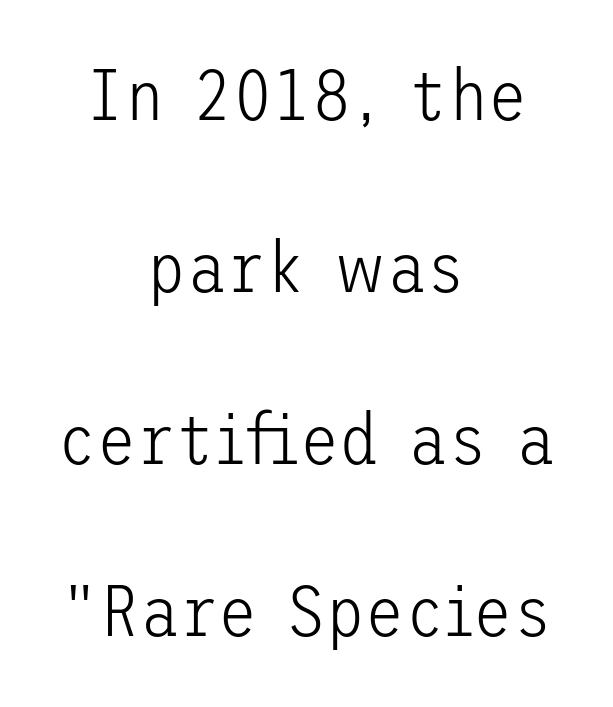
The image shows 72 px light sans-serif type, upright; set centered, loose line spacing (2.39x), normal letter spacing, not underlined; low stroke contrast and a medium x-height.
